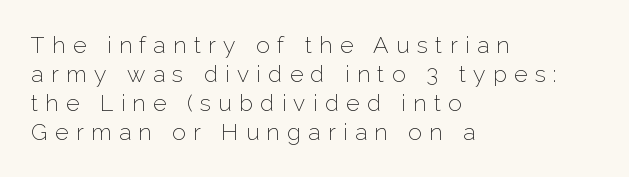
{"italic": "no", "bold": "no", "underline": "no", "align": "left", "line_spacing": "normal", "line_spacing_ratio": 1.26, "letter_spacing": "wide", "letter_spacing_em": 0.32, "glyph_px": 23}
